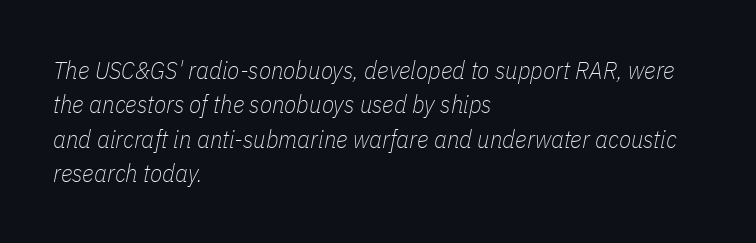
The image shows 25 px text type, italic (leaning right); set left-aligned, normal line spacing (1.38x), normal letter spacing, not underlined.
